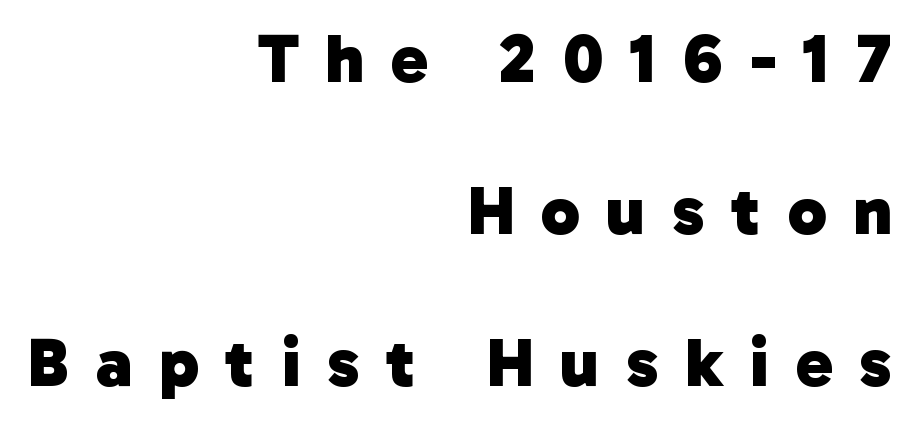
Q: Is the text bold? A: Yes.
Q: Is the typeface a serif or a sans-serif typeface? A: Sans-serif.
Q: Is the text underlined? A: No.
Q: How is the paragraph aligned? A: Right-aligned.
Q: Is the spacing between letters normal or unusually wide? A: Unusually wide.
Q: Is the spacing between lines tight, normal or loose? A: Loose.
Q: Width (condensed, normal, or wide)? A: Normal.
Q: Stroke contrast? A: Low.
Q: x-height? A: Medium.
Q: Monospaced? A: No.
